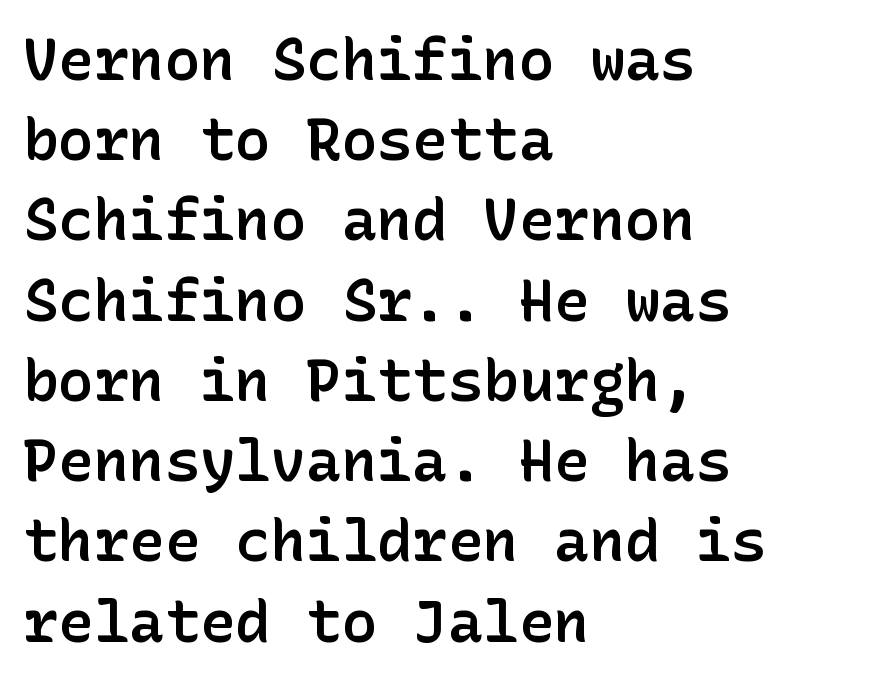
Designer's note — italics off, roman on. The characters display no serif detailing; their extremities are plain. Typesetter's note: demi weight, one step under bold. Does extra space separate the letters? No, they use regular spacing. Any mark beneath the type? The region is blank. This rendering uses left alignment, leaving the right contour irregular.
